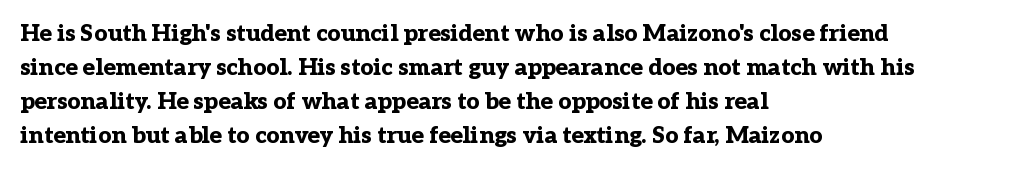
The image shows 23 px bold type, upright; set left-aligned, normal line spacing (1.48x), normal letter spacing, not underlined.
